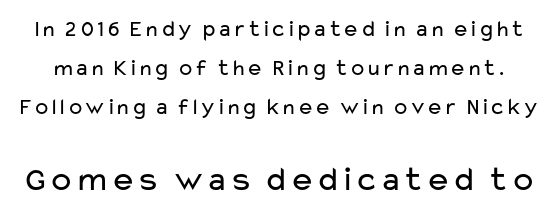
The image shows 35 px regular-weight, wide sans-serif type, upright; set normal line spacing (1.7x), normal letter spacing, not underlined; the second (bottom) block is 1.52x larger; low stroke contrast and a medium x-height.
